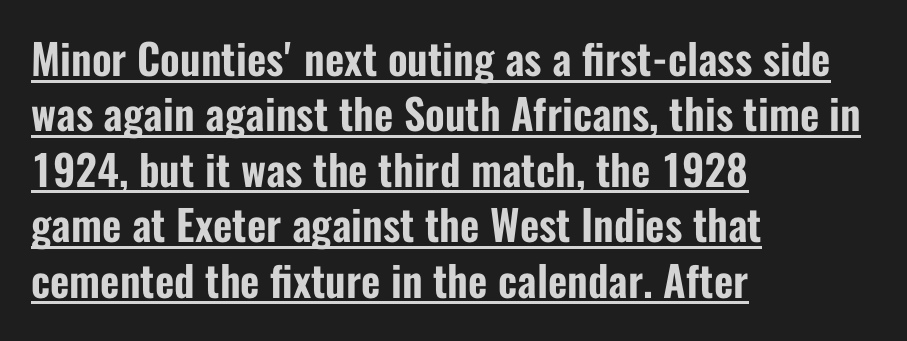
Q: Is the text italic (slanted)? A: No, it is upright.
Q: Is the typeface a serif or a sans-serif typeface? A: Sans-serif.
Q: Is the text underlined? A: Yes.
Q: How is the paragraph aligned? A: Left-aligned.
Q: Is the spacing between letters normal or unusually wide? A: Normal.
Q: Is the spacing between lines tight, normal or loose? A: Normal.
Q: Width (condensed, normal, or wide)? A: Condensed.
Q: Stroke contrast? A: Low.
Q: x-height? A: Medium.
Q: Monospaced? A: No.
